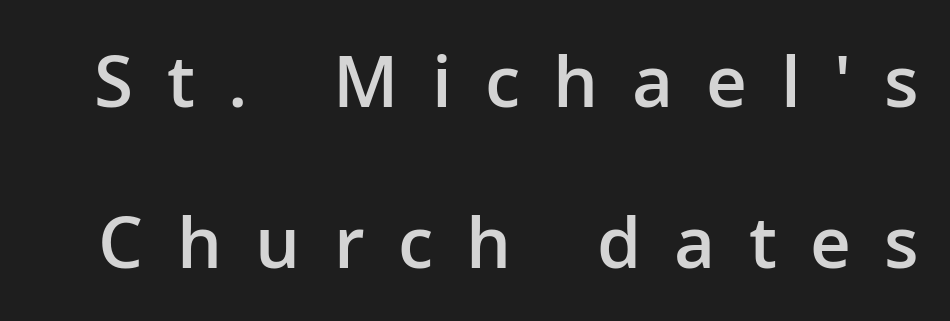
{"serif": "no", "italic": "no", "bold": "semi", "weight": "semibold", "width": "normal", "stroke_contrast": "low", "x_height": "medium", "monospaced": "no", "underline": "no", "line_spacing": "loose", "line_spacing_ratio": 2.27, "letter_spacing": "wide", "letter_spacing_em": 0.47, "glyph_px": 71}
